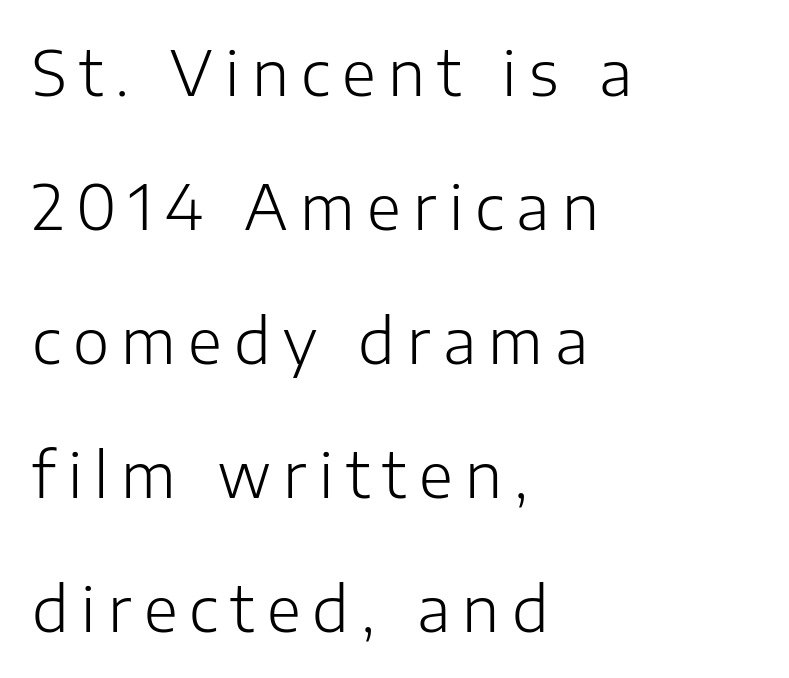
The image shows 62 px light sans-serif type, upright; set left-aligned, loose line spacing (2.16x), unusually wide letter spacing (+0.2 em), not underlined; low stroke contrast and a medium x-height.
